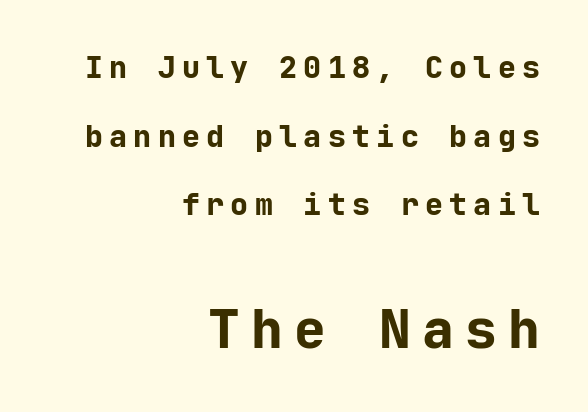
The face used here appears at its bigger size in the lower chunk. Short note: letters widely spaced. Line ends are locked; line starts wander. The leading is generous, giving the passage an open texture. Letterform terminals end flat and unadorned throughout the passage. A clean baseline with only descenders dipping below it.
